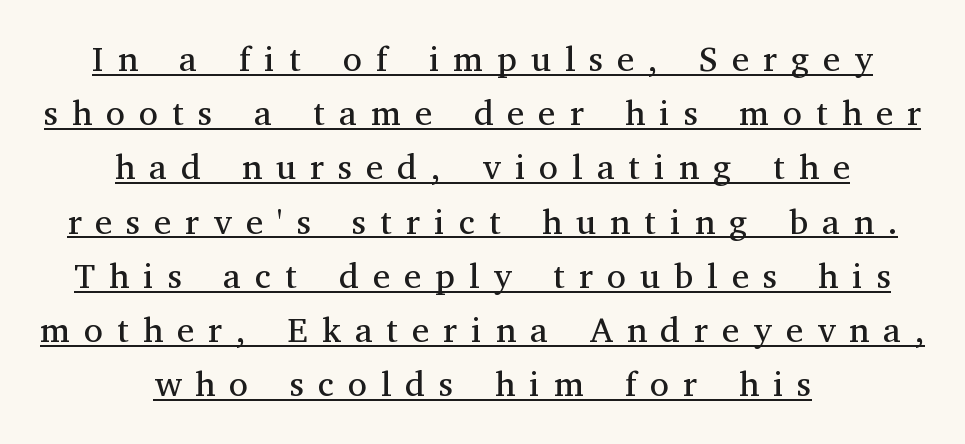
Q: Is the text bold? A: No.
Q: Is the text italic (slanted)? A: No, it is upright.
Q: Is the typeface a serif or a sans-serif typeface? A: Serif.
Q: Is the text underlined? A: Yes.
Q: How is the paragraph aligned? A: Centered.
Q: Is the spacing between letters normal or unusually wide? A: Unusually wide.
Q: Is the spacing between lines tight, normal or loose? A: Normal.
Q: Width (condensed, normal, or wide)? A: Normal.
Q: Stroke contrast? A: Medium.
Q: x-height? A: Medium.
Q: Monospaced? A: No.
